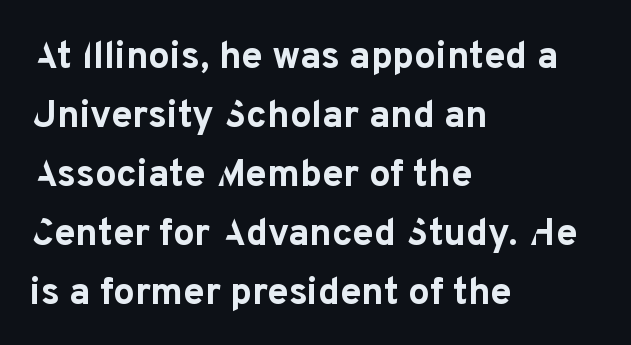
Q: Is the text bold? A: Yes.
Q: Is the text italic (slanted)? A: No, it is upright.
Q: Is the typeface a serif or a sans-serif typeface? A: Sans-serif.
Q: Is the text underlined? A: No.
Q: How is the paragraph aligned? A: Left-aligned.
Q: Is the spacing between letters normal or unusually wide? A: Normal.
Q: Is the spacing between lines tight, normal or loose? A: Normal.
Q: Width (condensed, normal, or wide)? A: Normal.
Q: Stroke contrast? A: Low.
Q: x-height? A: Medium.
Q: Monospaced? A: No.
